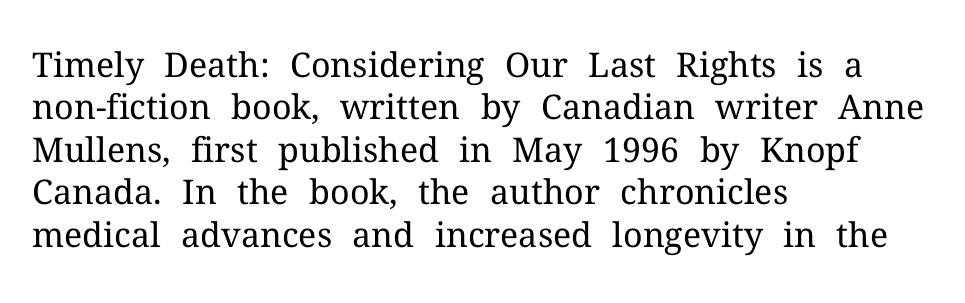
The leading is moderate, giving the passage an even texture. Looks like regular typesetting: each glyph gets only the width it needs. The strokes are not fattened; the text isn't bold. Caption: multi-line text, flush left, ragged right.
